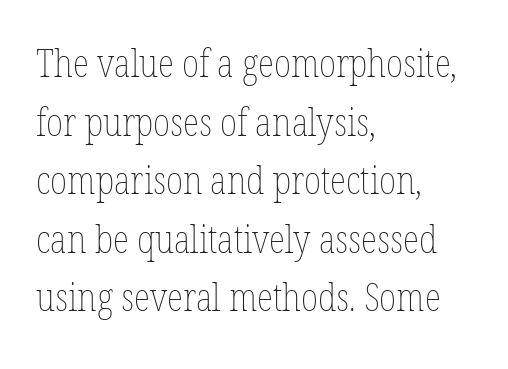
{"italic": "no", "bold": "no", "weight": "thin", "width": "condensed", "stroke_contrast": "low", "x_height": "medium", "monospaced": "no", "underline": "no", "align": "left", "line_spacing": "normal", "line_spacing_ratio": 1.54, "letter_spacing": "normal", "letter_spacing_em": 0.0, "glyph_px": 38}
